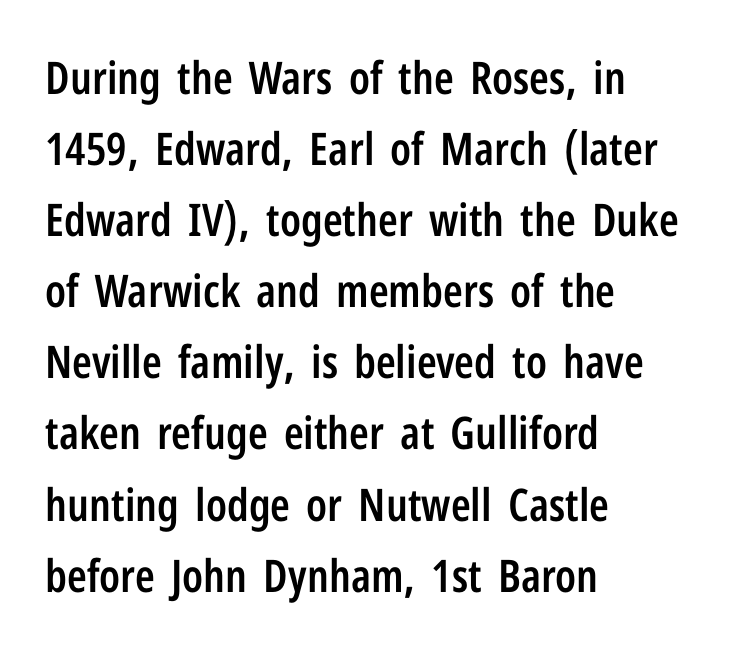
{"serif": "no", "italic": "no", "bold": "semi", "weight": "semibold", "width": "condensed", "stroke_contrast": "low", "x_height": "medium", "monospaced": "no", "underline": "no", "align": "left", "line_spacing": "normal", "line_spacing_ratio": 1.58, "letter_spacing": "normal", "letter_spacing_em": 0.0, "glyph_px": 45}
